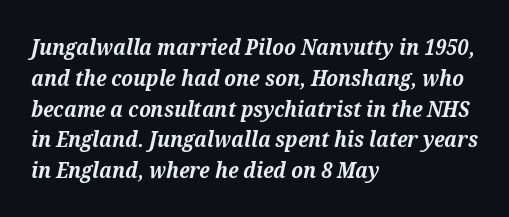
Q: Is the text bold? A: Yes.
Q: Is the text italic (slanted)? A: Yes, it leans right by about 12 degrees.
Q: Is the text underlined? A: No.
Q: How is the paragraph aligned? A: Left-aligned.
Q: Is the spacing between letters normal or unusually wide? A: Normal.
Q: Is the spacing between lines tight, normal or loose? A: Normal.
